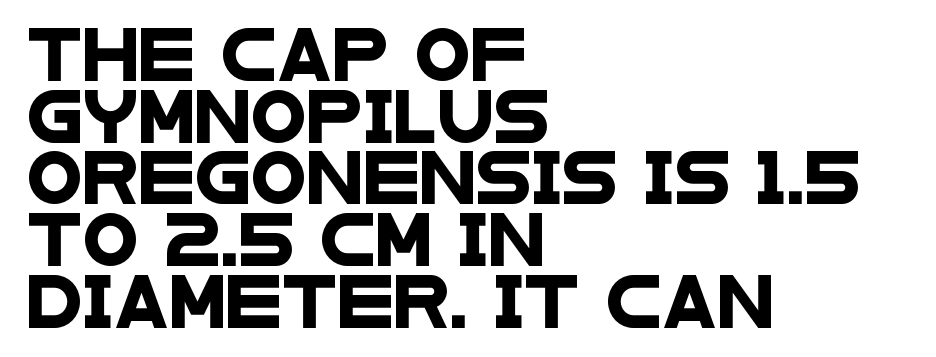
{"serif": "no", "width": "wide", "stroke_contrast": "low", "x_height": "large", "monospaced": "no", "underline": "no", "align": "left", "line_spacing_ratio": 1.21, "letter_spacing": "normal", "letter_spacing_em": 0.0, "glyph_px": 51}
